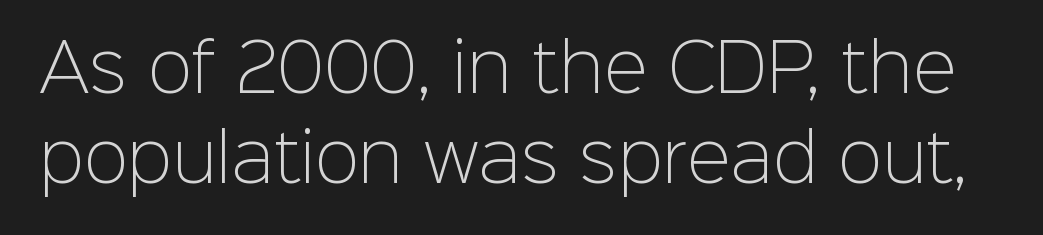
Ascenders rise straight up at ninety degrees. Unmarked baselines from the first word to the last. Honestly, the letter spacing is just normal — you wouldn't notice it. The letters advance in unequal steps, a hallmark of proportional type. The letters look calm and open, with moderate or lighter stems. The rows are spaced the way most documents space them.
